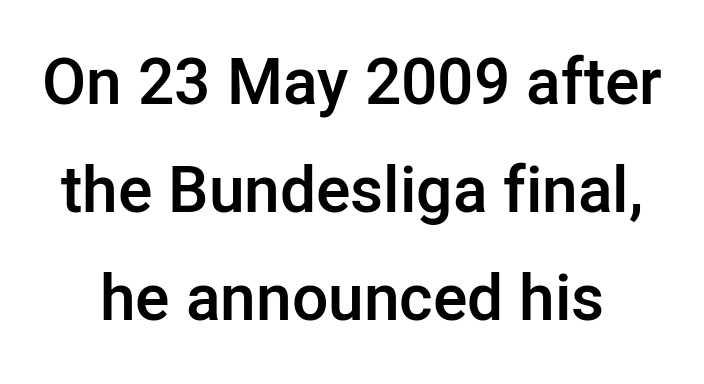
{"serif": "no", "italic": "no", "bold": "semi", "weight": "semibold", "width": "normal", "stroke_contrast": "low", "x_height": "medium", "monospaced": "no", "underline": "no", "line_spacing": "normal", "line_spacing_ratio": 1.69, "letter_spacing": "normal", "letter_spacing_em": 0.0, "glyph_px": 64}
